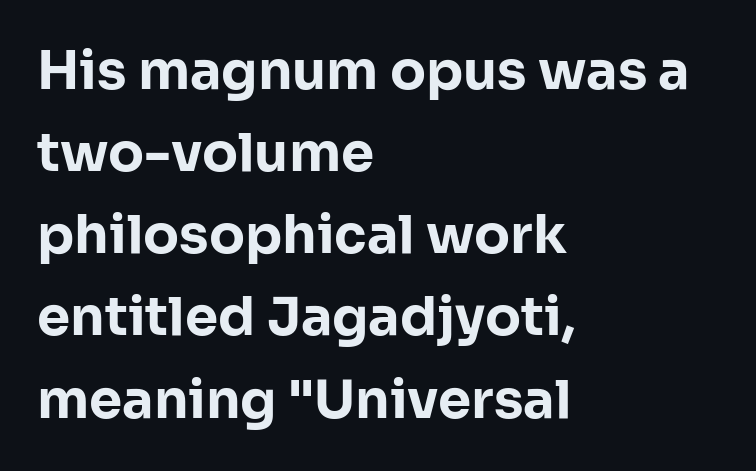
The image shows 53 px bold sans-serif type, upright; set left-aligned, normal line spacing (1.55x), normal letter spacing, not underlined; low stroke contrast and a medium x-height.
